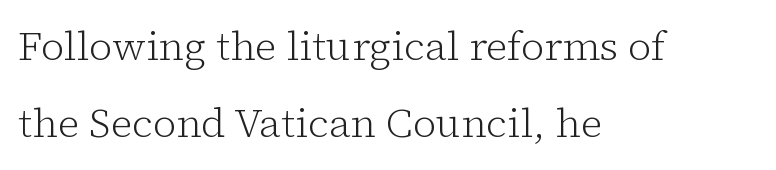
The image shows 40 px light serif type, upright; set left-aligned, loose line spacing (1.93x), normal letter spacing, not underlined; low stroke contrast and a medium x-height.
